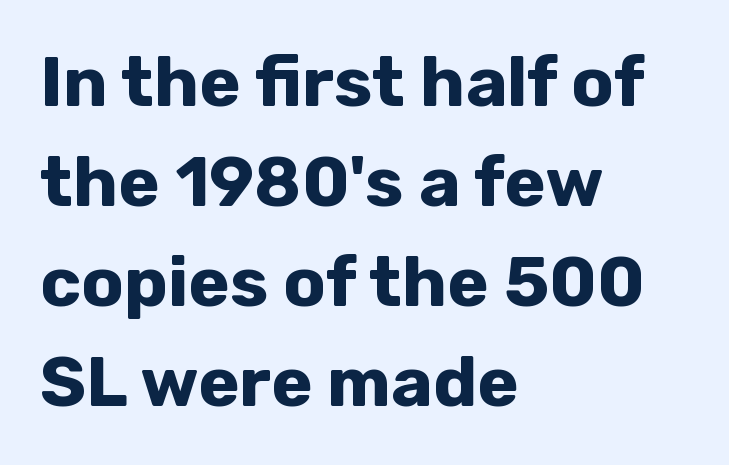
Here the designer chose a conventional face with non-uniform glyph widths. The sample has been set heavy, in full bold. Notice how descenders clear the ascenders below comfortably — that's standard leading. A typesetter would mark this as roman, not italic.
